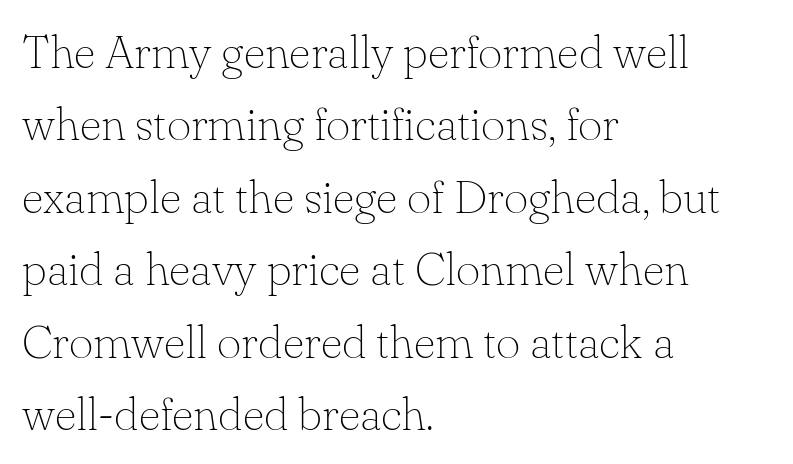
{"serif": "yes", "italic": "no", "bold": "no", "weight": "thin", "width": "normal", "stroke_contrast": "low", "x_height": "small", "monospaced": "no", "underline": "no", "align": "left", "line_spacing": "normal", "line_spacing_ratio": 1.54, "letter_spacing": "normal", "letter_spacing_em": 0.0, "glyph_px": 47}
